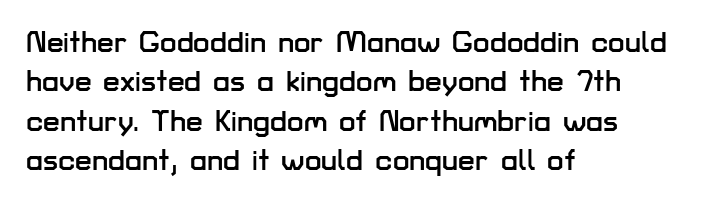
Q: Is the text italic (slanted)? A: No, it is upright.
Q: Is the typeface a serif or a sans-serif typeface? A: Sans-serif.
Q: Is the text underlined? A: No.
Q: How is the paragraph aligned? A: Left-aligned.
Q: Is the spacing between letters normal or unusually wide? A: Normal.
Q: Is the spacing between lines tight, normal or loose? A: Normal.
Q: Width (condensed, normal, or wide)? A: Normal.
Q: Stroke contrast? A: Low.
Q: x-height? A: Medium.
Q: Monospaced? A: No.
